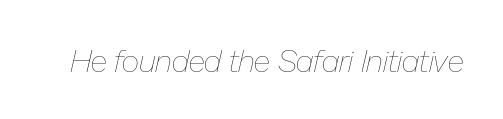
The image shows 31 px thin type, italic (leaning right); set normal letter spacing, not underlined; low stroke contrast and a medium x-height.
